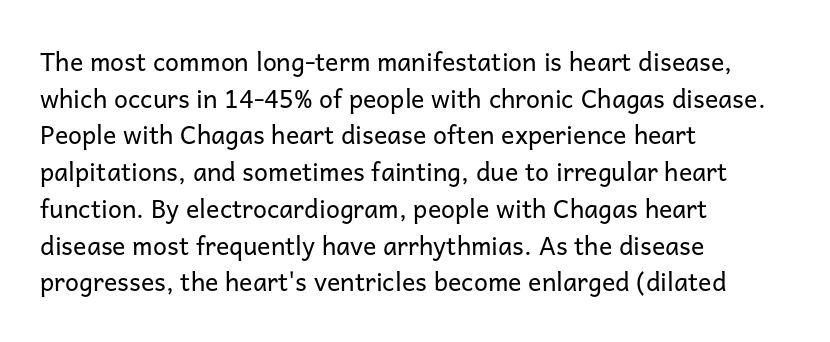
Q: Is the text bold? A: No.
Q: Is the text italic (slanted)? A: No, it is upright.
Q: Is the text underlined? A: No.
Q: How is the paragraph aligned? A: Left-aligned.
Q: Is the spacing between letters normal or unusually wide? A: Normal.
Q: Is the spacing between lines tight, normal or loose? A: Normal.
